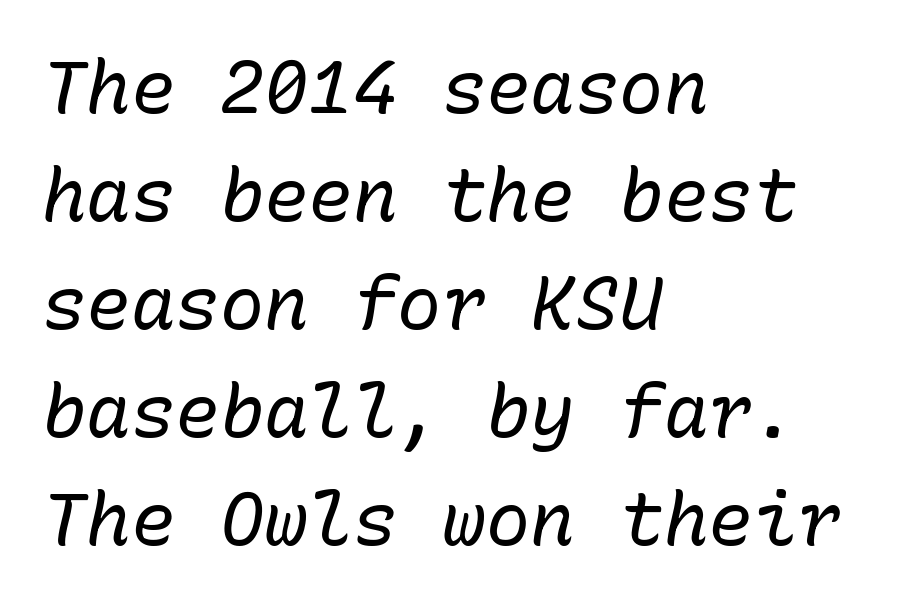
The image shows 74 px regular-weight type, italic (leaning right), monospaced; set left-aligned, normal line spacing (1.46x), normal letter spacing, not underlined; low stroke contrast and a medium x-height.
